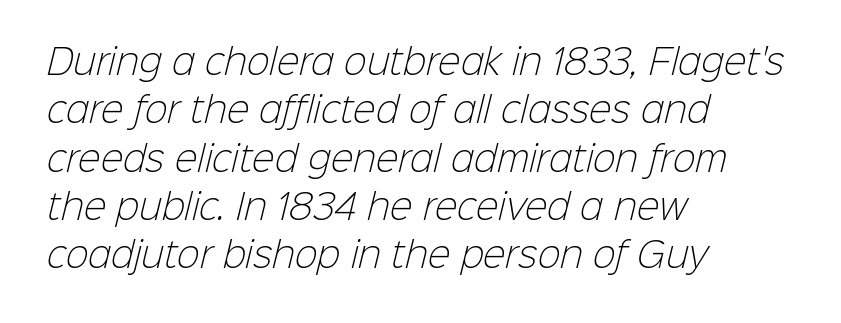
Q: Is the text bold? A: No.
Q: Is the typeface a serif or a sans-serif typeface? A: Sans-serif.
Q: Is the text underlined? A: No.
Q: How is the paragraph aligned? A: Left-aligned.
Q: Is the spacing between letters normal or unusually wide? A: Normal.
Q: Is the spacing between lines tight, normal or loose? A: Normal.
Q: Width (condensed, normal, or wide)? A: Normal.
Q: Stroke contrast? A: Low.
Q: x-height? A: Medium.
Q: Monospaced? A: No.
